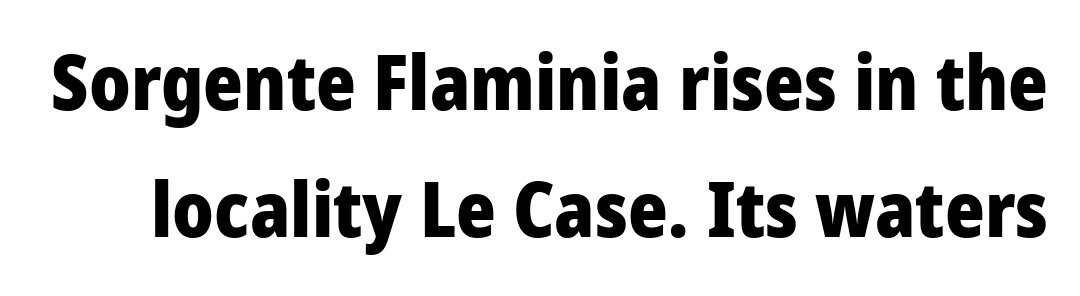
Q: Is the text bold? A: Yes.
Q: Is the text italic (slanted)? A: No, it is upright.
Q: Is the typeface a serif or a sans-serif typeface? A: Sans-serif.
Q: Is the text underlined? A: No.
Q: Is the spacing between letters normal or unusually wide? A: Normal.
Q: Is the spacing between lines tight, normal or loose? A: Normal.
Q: Width (condensed, normal, or wide)? A: Condensed.
Q: Stroke contrast? A: Low.
Q: x-height? A: Large.
Q: Monospaced? A: No.
